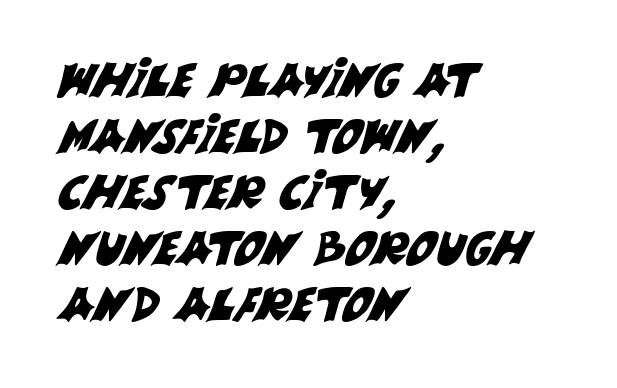
{"serif": "no", "width": "normal", "stroke_contrast": "medium", "x_height": "large", "monospaced": "no", "underline": "no", "align": "left", "line_spacing_ratio": 1.22, "letter_spacing": "normal", "letter_spacing_em": 0.0, "glyph_px": 46}
